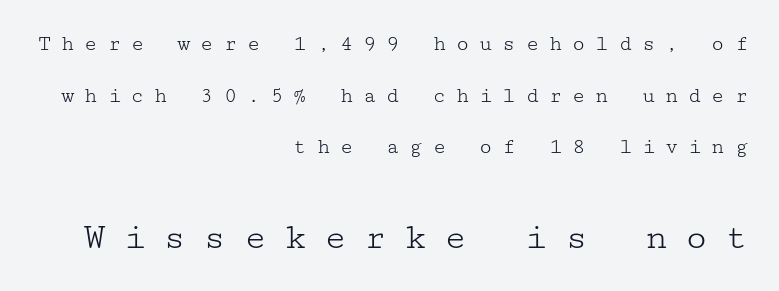
The image shows 38 px light, wide serif type, upright; set right-aligned, loose line spacing (2.35x), unusually wide letter spacing (+0.45 em), not underlined; the second (bottom) block is 1.73x larger; low stroke contrast and a medium x-height.
